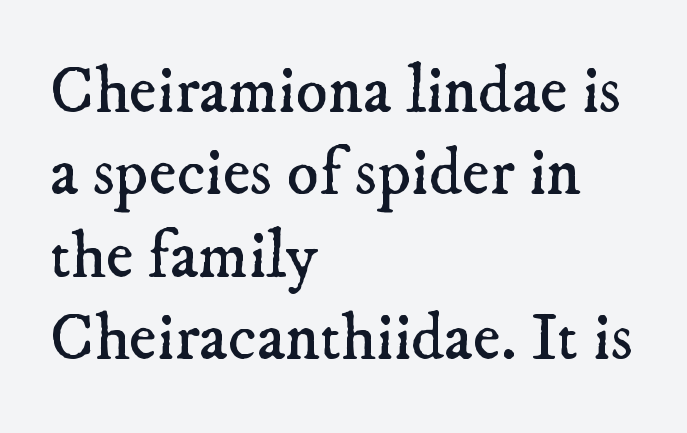
The image shows 67 px regular-weight serif type; set left-aligned, line spacing 1.23x, normal letter spacing, not underlined; low stroke contrast and a small x-height.
